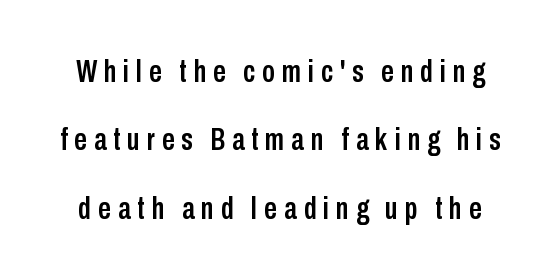
Lines of text with bare space underneath. Caption: expanded tracking, letters set apart. This sample has the flowing, uneven cadence of proportional lettering. The lines are spread far apart with generous leading. The specimen reads as upright at a glance. Font category for this specimen: sans-serif.
